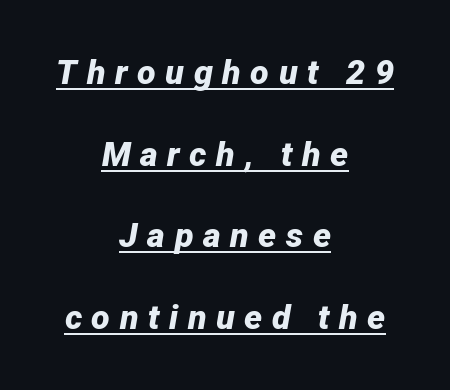
The image shows 34 px bold type, italic (leaning right); set centered, loose line spacing (2.4x), unusually wide letter spacing (+0.28 em), underlined; low stroke contrast and a medium x-height.
